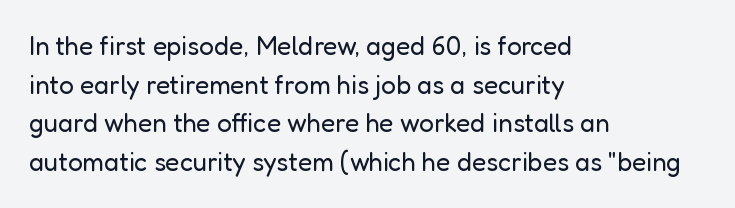
Q: Is the text bold? A: No.
Q: Is the text italic (slanted)? A: No, it is upright.
Q: Is the text underlined? A: No.
Q: How is the paragraph aligned? A: Left-aligned.
Q: Is the spacing between letters normal or unusually wide? A: Normal.
Q: Is the spacing between lines tight, normal or loose? A: Normal.
